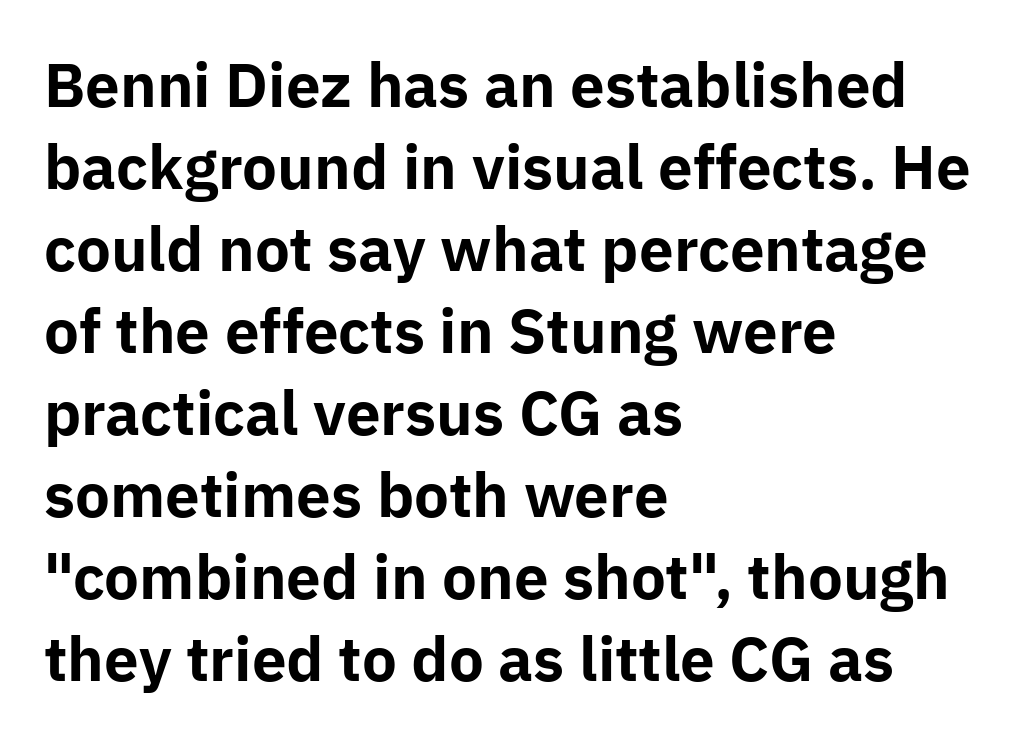
Q: Is the text bold? A: Yes.
Q: Is the text italic (slanted)? A: No, it is upright.
Q: Is the typeface a serif or a sans-serif typeface? A: Sans-serif.
Q: Is the text underlined? A: No.
Q: How is the paragraph aligned? A: Left-aligned.
Q: Is the spacing between letters normal or unusually wide? A: Normal.
Q: Is the spacing between lines tight, normal or loose? A: Normal.
Q: Width (condensed, normal, or wide)? A: Normal.
Q: Stroke contrast? A: Low.
Q: x-height? A: Medium.
Q: Monospaced? A: No.
